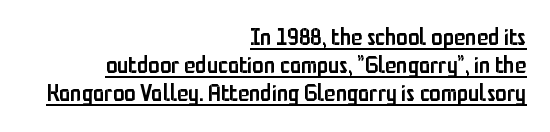
The image shows 23 px text type, upright; set right-aligned, line spacing 1.21x, normal letter spacing, underlined.
